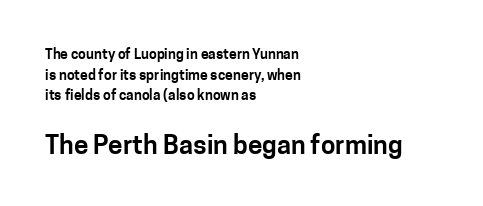
{"italic": "no", "underline": "no", "align": "left", "line_spacing": "normal", "line_spacing_ratio": 1.47, "letter_spacing": "normal", "letter_spacing_em": 0.0, "larger_block": "second", "size_ratio": 1.86, "glyph_px": 26}
